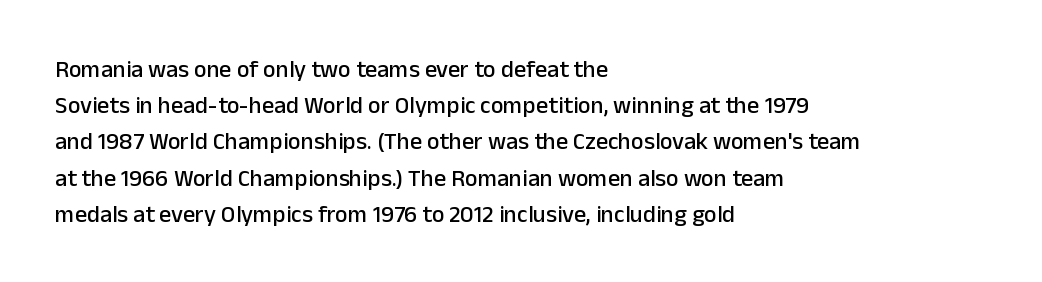
{"italic": "no", "underline": "no", "align": "left", "line_spacing": "normal", "line_spacing_ratio": 1.51, "letter_spacing": "normal", "letter_spacing_em": 0.0, "glyph_px": 24}
